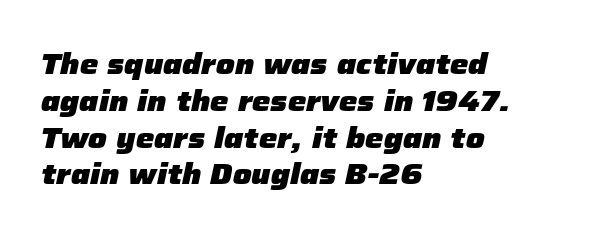
Q: Is the text bold? A: Yes.
Q: Is the text italic (slanted)? A: Yes, it leans right by about 12 degrees.
Q: Is the text underlined? A: No.
Q: How is the paragraph aligned? A: Left-aligned.
Q: Is the spacing between letters normal or unusually wide? A: Normal.
Q: Is the spacing between lines tight, normal or loose? A: Normal.
Q: Width (condensed, normal, or wide)? A: Normal.
Q: Stroke contrast? A: Low.
Q: x-height? A: Medium.
Q: Monospaced? A: No.
